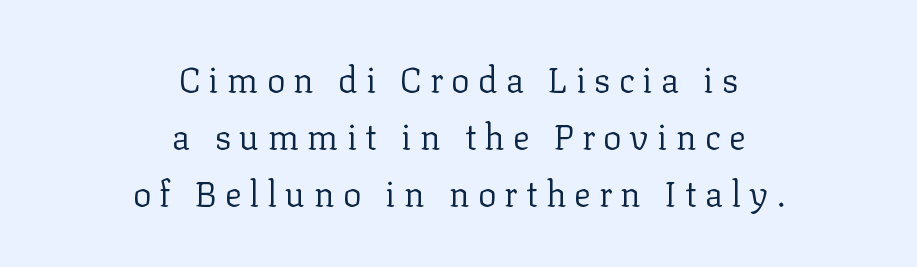
{"serif": "yes", "italic": "no", "bold": "no", "weight": "regular", "width": "normal", "stroke_contrast": "low", "x_height": "medium", "monospaced": "no", "underline": "no", "align": "center", "line_spacing": "normal", "line_spacing_ratio": 1.63, "letter_spacing": "wide", "letter_spacing_em": 0.23, "glyph_px": 35}
